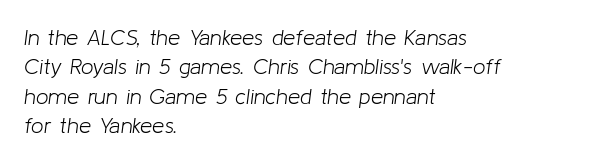
{"italic": "yes", "lean": "right", "slant_degrees": 8, "bold": "no", "underline": "no", "align": "left", "line_spacing": "normal", "line_spacing_ratio": 1.34, "letter_spacing": "normal", "letter_spacing_em": 0.0, "glyph_px": 22}
